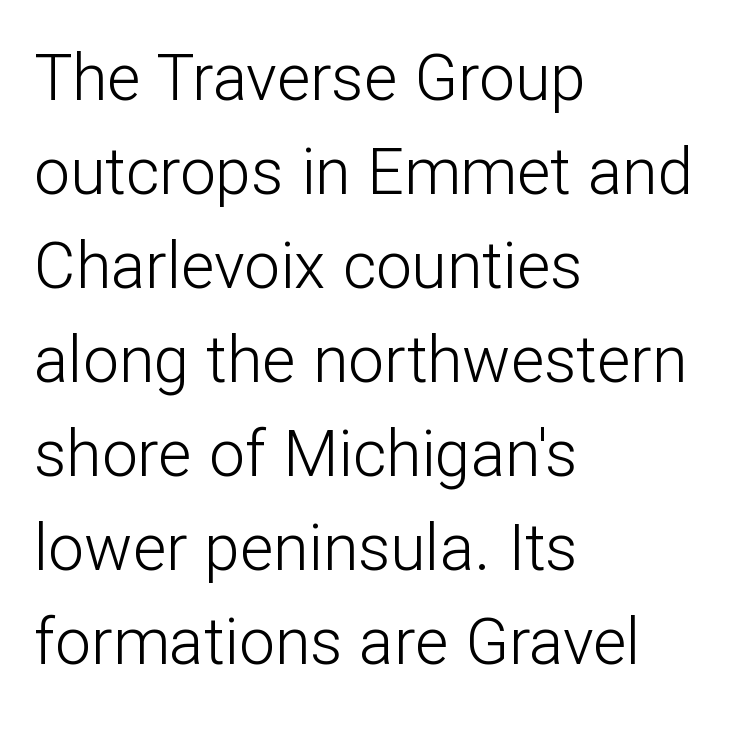
Nothing unusual about the tracking: characters are spaced as the font intends. Heft: none added — not bold. The type family on display is of the sans-serif kind. The passage shown is not underscored anywhere.
